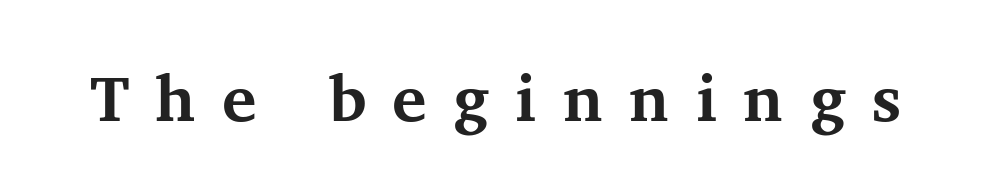
The space directly below the letters is spotless. The characters look thick and weighty, a clear bold. Here the glyphs are tracked loosely, breaking word shapes into spaced letters. Each letter's strokes conclude with small projecting serifs. The axis of the letterforms is exactly vertical. Do the characters align in a grid? No, the font is proportional.
